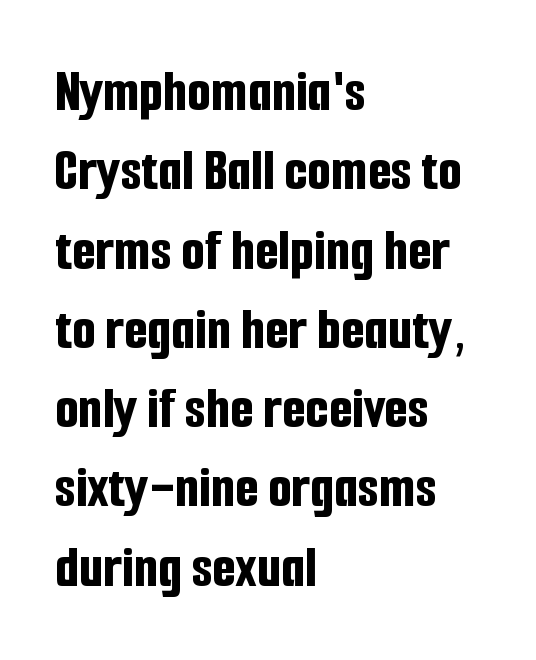
Q: Is the text bold? A: Yes.
Q: Is the text italic (slanted)? A: No, it is upright.
Q: Is the typeface a serif or a sans-serif typeface? A: Sans-serif.
Q: Is the text underlined? A: No.
Q: How is the paragraph aligned? A: Left-aligned.
Q: Is the spacing between letters normal or unusually wide? A: Normal.
Q: Is the spacing between lines tight, normal or loose? A: Normal.
Q: Width (condensed, normal, or wide)? A: Condensed.
Q: Stroke contrast? A: Low.
Q: x-height? A: Medium.
Q: Monospaced? A: No.
